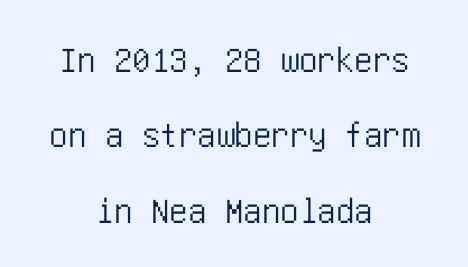
The image shows 37 px condensed sans-serif type, upright; set centered, loose line spacing (2.04x), normal letter spacing, not underlined; low stroke contrast and a large x-height.
